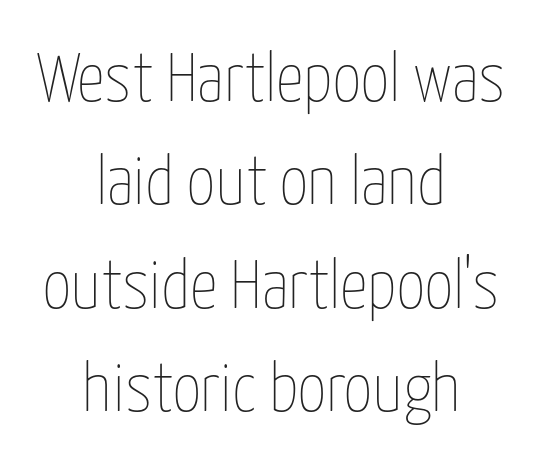
Q: Is the text bold? A: No.
Q: Is the text italic (slanted)? A: No, it is upright.
Q: Is the text underlined? A: No.
Q: How is the paragraph aligned? A: Centered.
Q: Is the spacing between letters normal or unusually wide? A: Normal.
Q: Is the spacing between lines tight, normal or loose? A: Normal.
Q: Width (condensed, normal, or wide)? A: Condensed.
Q: Stroke contrast? A: Low.
Q: x-height? A: Medium.
Q: Monospaced? A: No.
